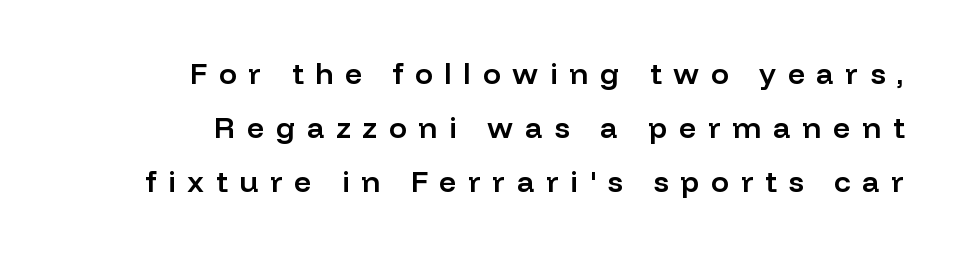
The image shows 30 px semibold sans-serif type, upright; set right-aligned, line spacing 1.8x, unusually wide letter spacing (+0.39 em), not underlined; low stroke contrast and a medium x-height.
